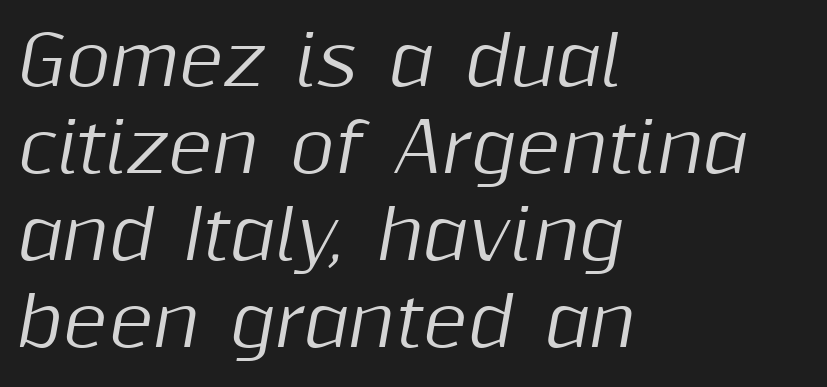
{"italic": "yes", "lean": "right", "slant_degrees": 10, "width": "normal", "stroke_contrast": "medium", "x_height": "medium", "monospaced": "no", "underline": "no", "align": "left", "line_spacing": "normal", "line_spacing_ratio": 1.28, "letter_spacing": "normal", "letter_spacing_em": 0.0, "glyph_px": 68}
